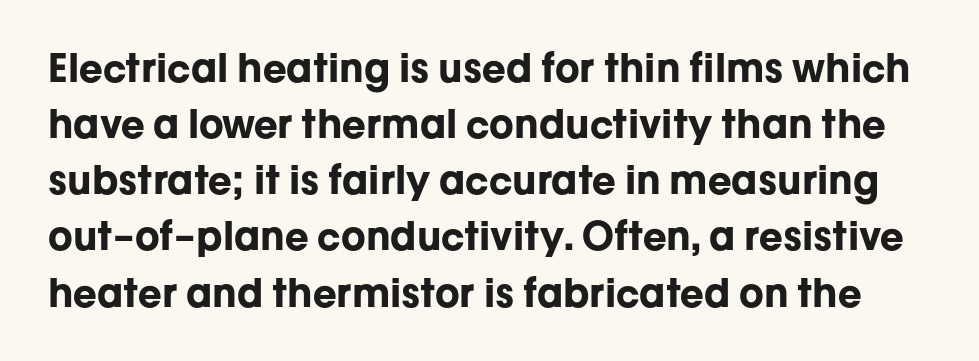
Q: Is the text bold? A: Yes.
Q: Is the text italic (slanted)? A: No, it is upright.
Q: Is the typeface a serif or a sans-serif typeface? A: Sans-serif.
Q: Is the text underlined? A: No.
Q: Is the spacing between letters normal or unusually wide? A: Normal.
Q: Is the spacing between lines tight, normal or loose? A: Normal.
Q: Width (condensed, normal, or wide)? A: Normal.
Q: Stroke contrast? A: Low.
Q: x-height? A: Medium.
Q: Monospaced? A: No.
